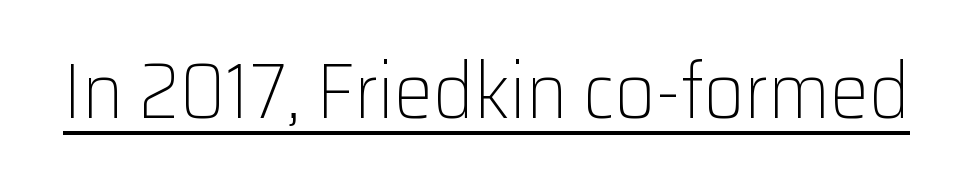
Each word holds together tightly as a unit, with standard inter-letter gaps. Posture: straight, roman, zero tilt. Underline: present. Spacing verdict: proportional, widths tailored to each character.
